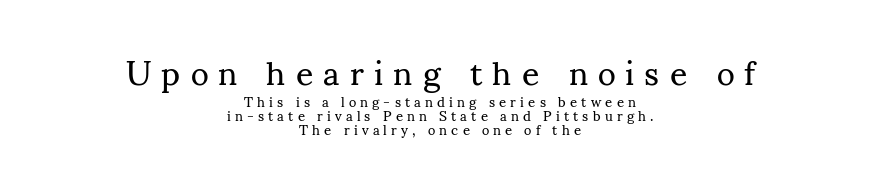
The image shows 34 px regular-weight serif type, upright; set centered, tight line spacing (1.0x), unusually wide letter spacing (+0.3 em), not underlined; the first (top) block is 2.43x larger; medium stroke contrast and a small x-height.
